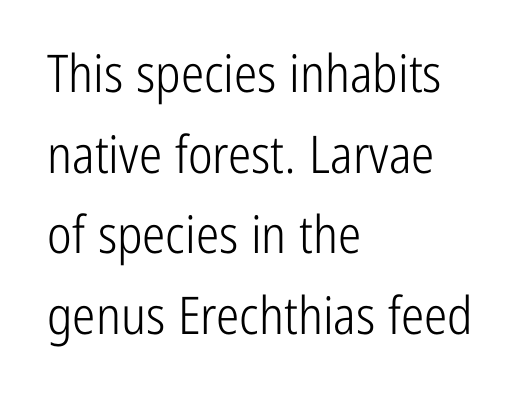
Plain, unruled lines of type. Bold? No — there's no thickening of the strokes. No extra tracking has been applied to these lines. The space between consecutive lines is moderate. Does the lettering tilt? It doesn't — this is upright.
